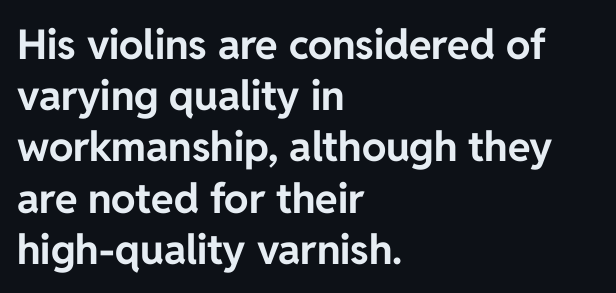
Each letter's strokes conclude bluntly, with no projecting serifs. Do the letters lean? They stand straight. Weight check: bold — yes, fully. Line starts are locked; line ends wander. The type is set solid horizontally, with unmodified tracking.
